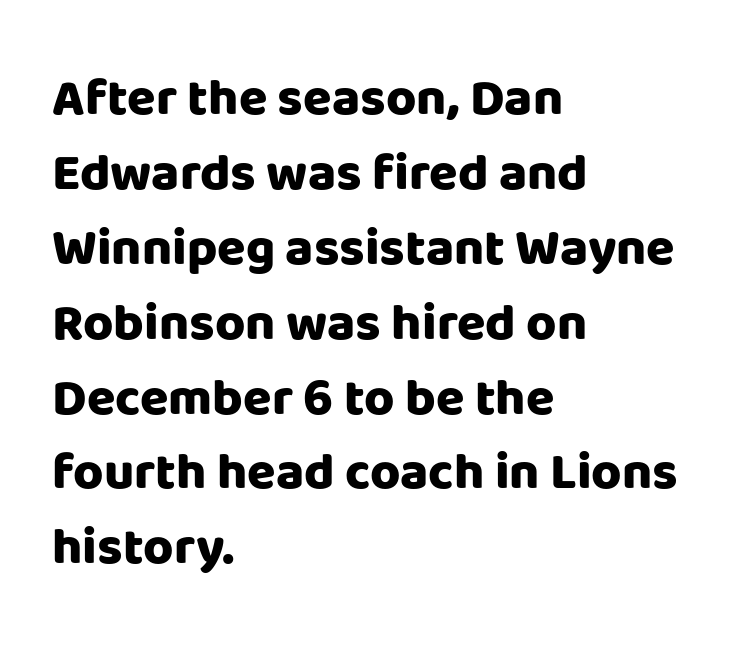
The image shows 52 px heavy sans-serif type, upright; set left-aligned, normal line spacing (1.44x), normal letter spacing, not underlined; low stroke contrast and a large x-height.
